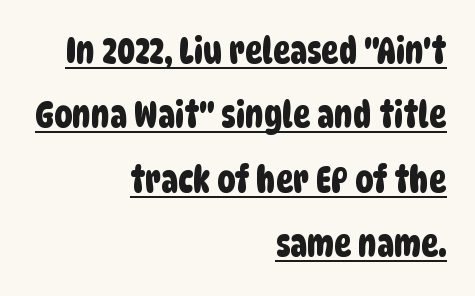
{"serif": "no", "width": "condensed", "stroke_contrast": "low", "x_height": "large", "monospaced": "no", "underline": "yes", "align": "right", "line_spacing_ratio": 1.79, "letter_spacing": "normal", "letter_spacing_em": 0.0, "glyph_px": 36}
